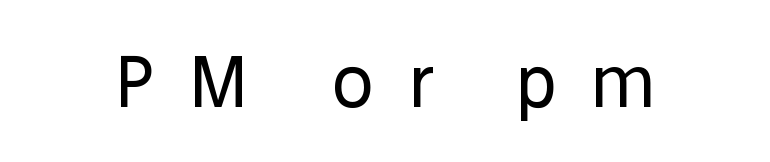
The image shows 70 px regular-weight sans-serif type, upright; set unusually wide letter spacing (+0.46 em), not underlined; low stroke contrast and a medium x-height.
